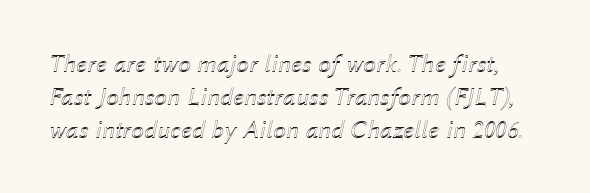
{"italic": "yes", "lean": "right", "slant_degrees": 12, "underline": "no", "line_spacing": "normal", "line_spacing_ratio": 1.26, "letter_spacing": "normal", "letter_spacing_em": 0.0, "glyph_px": 26}
